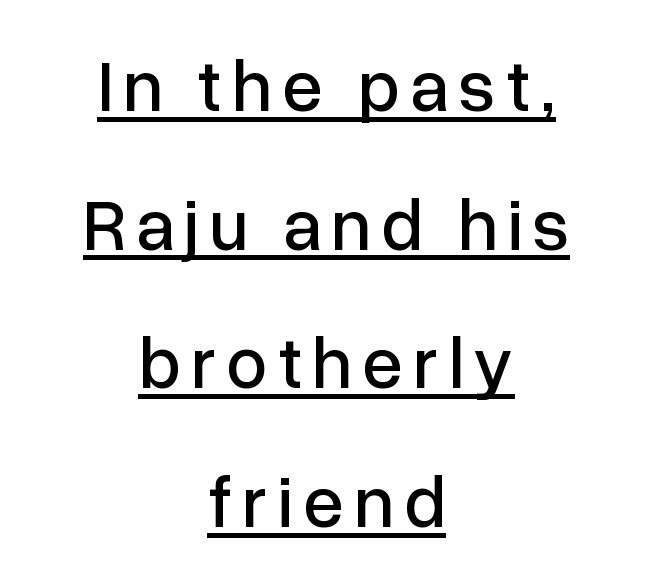
{"serif": "no", "italic": "no", "width": "normal", "stroke_contrast": "low", "x_height": "medium", "monospaced": "no", "underline": "yes", "align": "center", "line_spacing": "loose", "line_spacing_ratio": 1.9, "glyph_px": 73}
